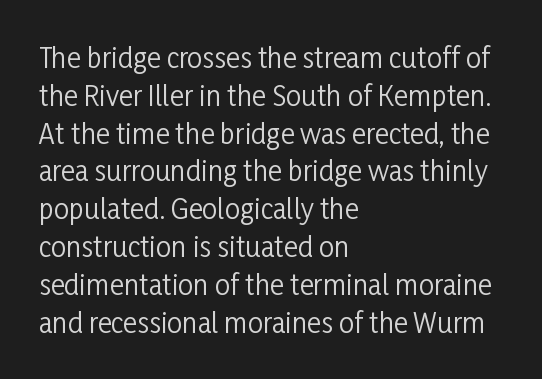
Q: Is the text bold? A: No.
Q: Is the text italic (slanted)? A: No, it is upright.
Q: Is the text underlined? A: No.
Q: How is the paragraph aligned? A: Left-aligned.
Q: Is the spacing between letters normal or unusually wide? A: Normal.
Q: Is the spacing between lines tight, normal or loose? A: Normal.
